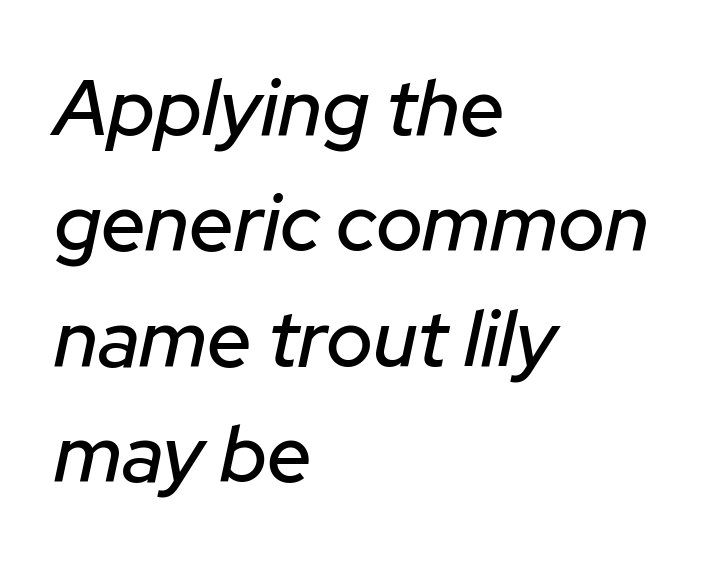
{"italic": "yes", "lean": "right", "slant_degrees": 12, "width": "normal", "stroke_contrast": "low", "x_height": "medium", "monospaced": "no", "underline": "no", "align": "left", "line_spacing": "normal", "line_spacing_ratio": 1.46, "letter_spacing": "normal", "letter_spacing_em": 0.0, "glyph_px": 79}
